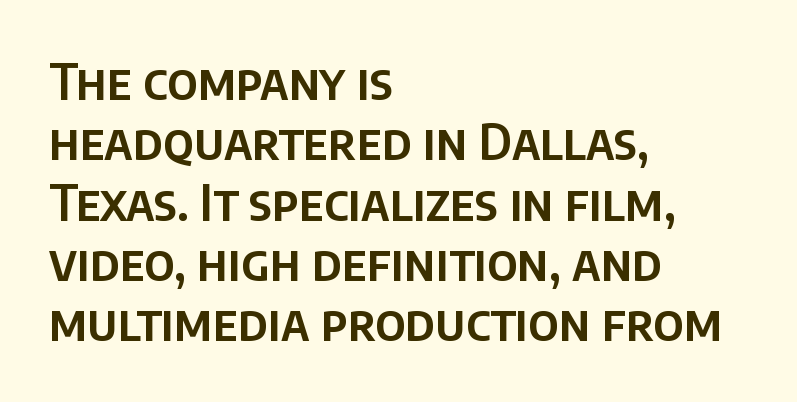
Q: Is the text italic (slanted)? A: No, it is upright.
Q: Is the typeface a serif or a sans-serif typeface? A: Sans-serif.
Q: Is the text underlined? A: No.
Q: How is the paragraph aligned? A: Left-aligned.
Q: Is the spacing between letters normal or unusually wide? A: Normal.
Q: Width (condensed, normal, or wide)? A: Normal.
Q: Stroke contrast? A: Low.
Q: x-height? A: Large.
Q: Monospaced? A: No.
